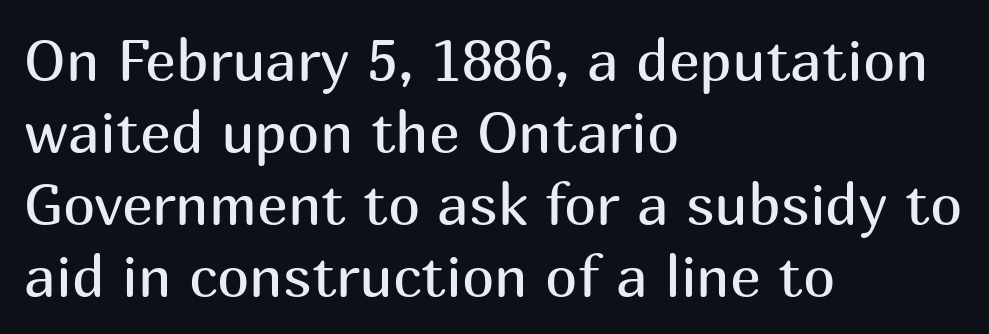
The image shows 58 px regular-weight sans-serif type, upright; set left-aligned, line spacing 1.24x, normal letter spacing, not underlined; medium stroke contrast and a medium x-height.
